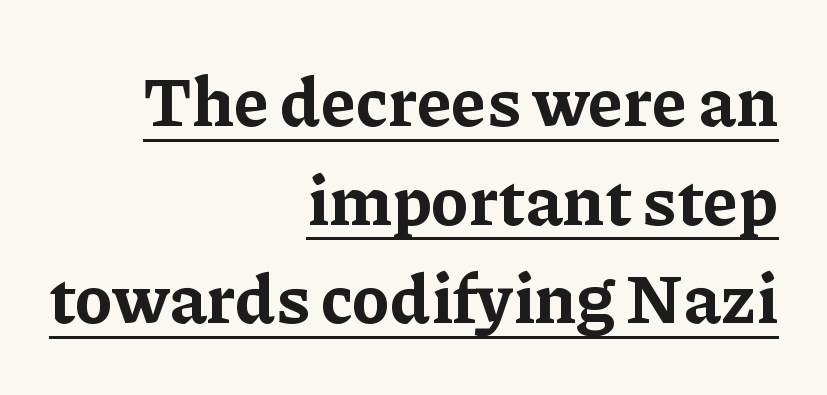
Q: Is the text bold? A: Yes.
Q: Is the text italic (slanted)? A: No, it is upright.
Q: Is the typeface a serif or a sans-serif typeface? A: Serif.
Q: Is the text underlined? A: Yes.
Q: How is the paragraph aligned? A: Right-aligned.
Q: Is the spacing between letters normal or unusually wide? A: Normal.
Q: Is the spacing between lines tight, normal or loose? A: Normal.
Q: Width (condensed, normal, or wide)? A: Normal.
Q: Stroke contrast? A: Low.
Q: x-height? A: Medium.
Q: Monospaced? A: No.
